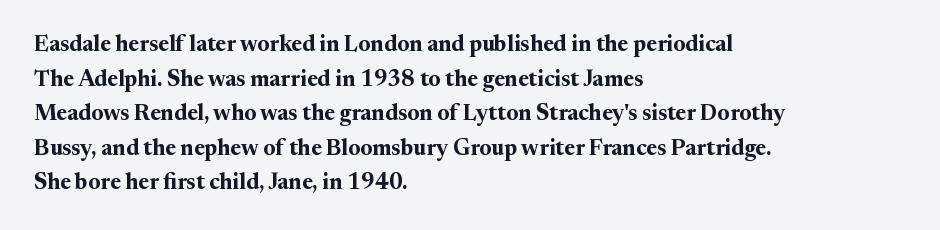
The image shows 22 px bold type, upright; set left-aligned, normal line spacing (1.57x), normal letter spacing, not underlined.
